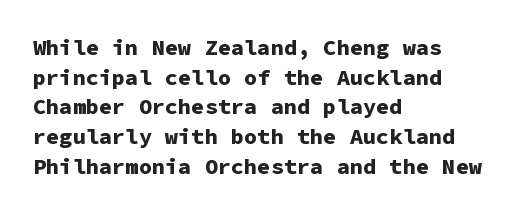
{"italic": "no", "bold": "yes", "underline": "no", "align": "left", "line_spacing": "normal", "line_spacing_ratio": 1.35, "letter_spacing": "normal", "letter_spacing_em": 0.0, "glyph_px": 22}
